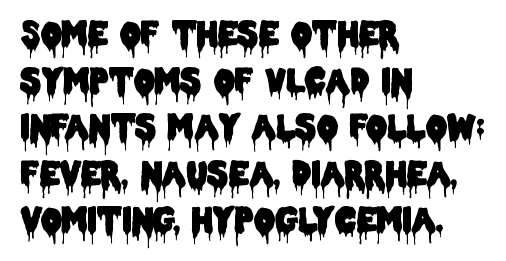
The image shows 33 px condensed sans-serif type, upright; set left-aligned, normal line spacing (1.41x), normal letter spacing, not underlined; low stroke contrast and a large x-height.
